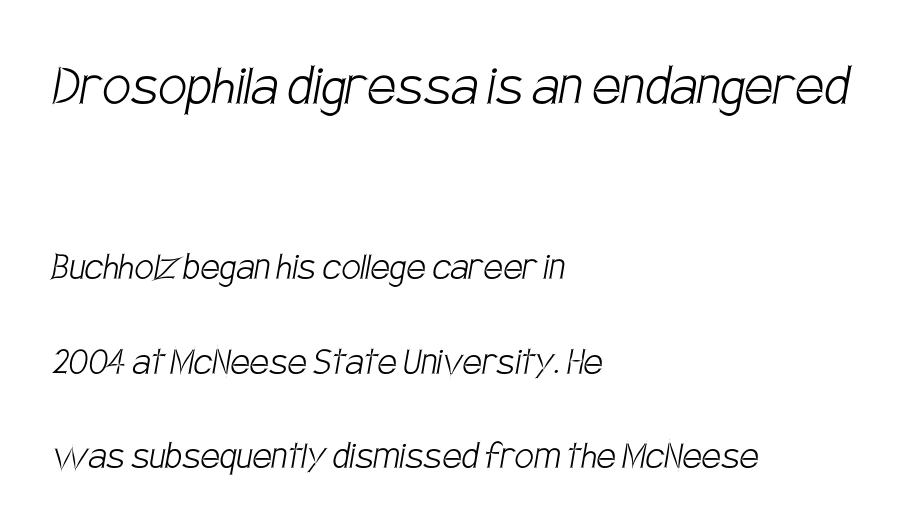
Q: Is the text bold? A: No.
Q: Is the typeface a serif or a sans-serif typeface? A: Sans-serif.
Q: Is the text underlined? A: No.
Q: How is the paragraph aligned? A: Left-aligned.
Q: Is the spacing between letters normal or unusually wide? A: Normal.
Q: Is the spacing between lines tight, normal or loose? A: Loose.
Q: Which block of text is set in a larger size, the first (top) or the second (bottom)? A: The first (top) one.
Q: Width (condensed, normal, or wide)? A: Condensed.
Q: Stroke contrast? A: Low.
Q: x-height? A: Large.
Q: Monospaced? A: No.
